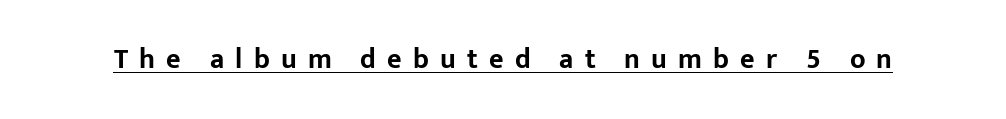
The image shows 28 px bold sans-serif type, upright; set unusually wide letter spacing (+0.4 em), underlined; low stroke contrast and a medium x-height.
